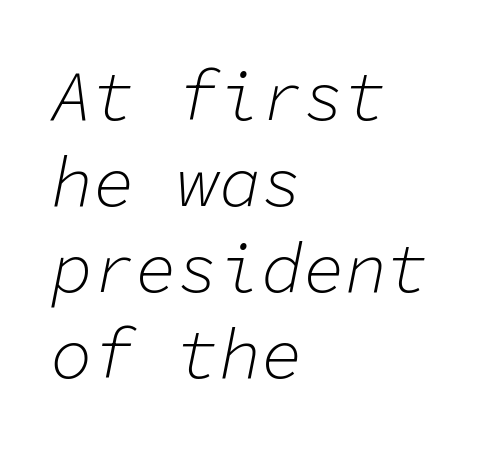
Observe the lean: these are italic letterforms. Descenders hang freely into open space. A classic flush-left, rag-right setting is used for this passage. The face used here is monospaced, like something from a code editor. The strokes are not fattened; the text isn't bold.
